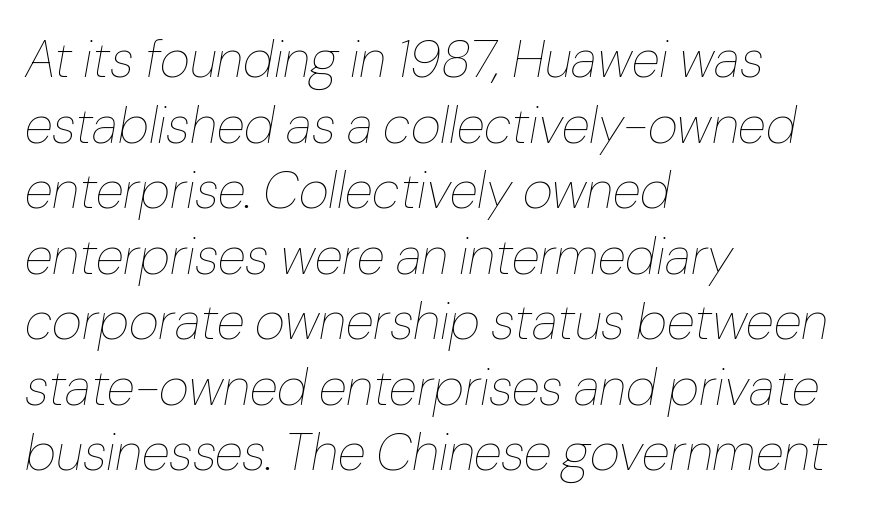
Q: Is the text bold? A: No.
Q: Is the text italic (slanted)? A: Yes, it leans right by about 10 degrees.
Q: Is the text underlined? A: No.
Q: How is the paragraph aligned? A: Left-aligned.
Q: Is the spacing between letters normal or unusually wide? A: Normal.
Q: Is the spacing between lines tight, normal or loose? A: Normal.
Q: Width (condensed, normal, or wide)? A: Normal.
Q: Stroke contrast? A: Low.
Q: x-height? A: Medium.
Q: Monospaced? A: No.
